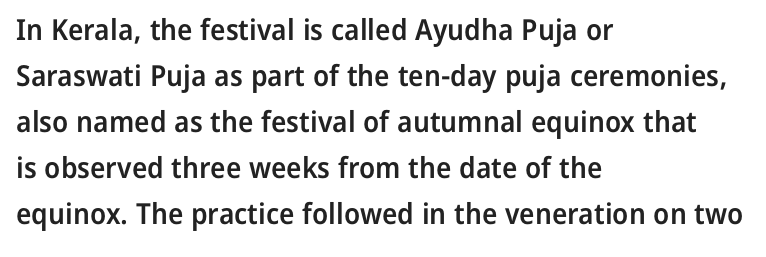
Q: Is the text bold? A: Semi-bold.
Q: Is the text italic (slanted)? A: No, it is upright.
Q: Is the typeface a serif or a sans-serif typeface? A: Sans-serif.
Q: Is the text underlined? A: No.
Q: How is the paragraph aligned? A: Left-aligned.
Q: Is the spacing between letters normal or unusually wide? A: Normal.
Q: Is the spacing between lines tight, normal or loose? A: Normal.
Q: Width (condensed, normal, or wide)? A: Normal.
Q: Stroke contrast? A: Low.
Q: x-height? A: Medium.
Q: Monospaced? A: No.
